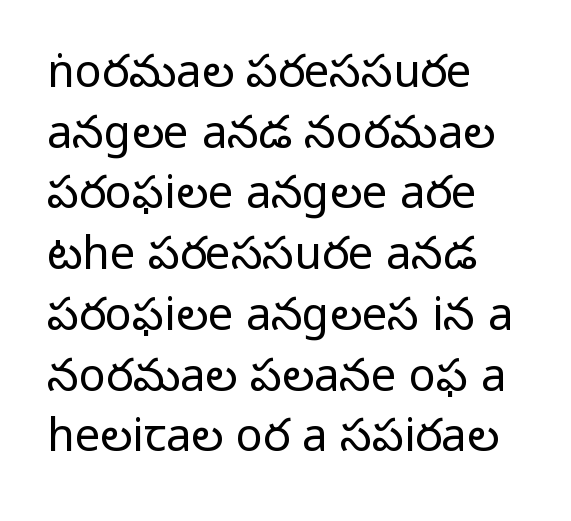
Q: Is the text bold? A: No.
Q: Is the text italic (slanted)? A: No, it is upright.
Q: Is the typeface a serif or a sans-serif typeface? A: Sans-serif.
Q: Is the text underlined? A: No.
Q: How is the paragraph aligned? A: Left-aligned.
Q: Is the spacing between letters normal or unusually wide? A: Normal.
Q: Is the spacing between lines tight, normal or loose? A: Normal.
Q: Width (condensed, normal, or wide)? A: Normal.
Q: Stroke contrast? A: Low.
Q: x-height? A: Medium.
Q: Monospaced? A: No.
